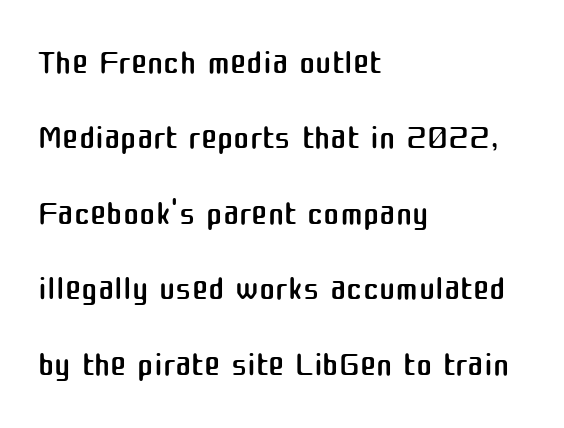
The image shows 49 px regular-weight sans-serif type, upright; set left-aligned, normal line spacing (1.54x), normal letter spacing, not underlined; medium stroke contrast and a medium x-height.
